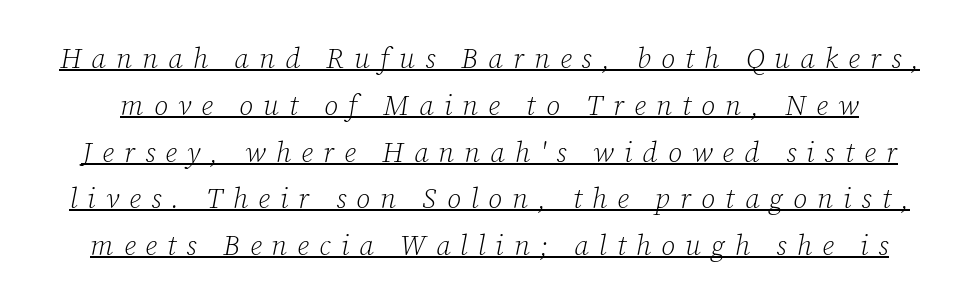
{"serif": "yes", "italic": "yes", "lean": "right", "slant_degrees": 12, "bold": "no", "weight": "light", "width": "normal", "stroke_contrast": "low", "x_height": "medium", "monospaced": "no", "underline": "yes", "line_spacing": "normal", "line_spacing_ratio": 1.67, "letter_spacing": "wide", "letter_spacing_em": 0.36, "glyph_px": 28}
